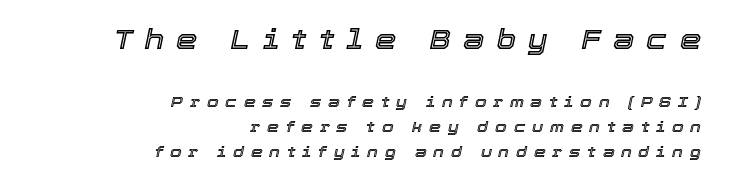
The gaps between neighbouring characters are conspicuously large. The typography opts for an oblique posture over an upright one. The space directly below the letters is spotless. Which chunk is bigger? The first one — the top block dwarfs the bottom.
